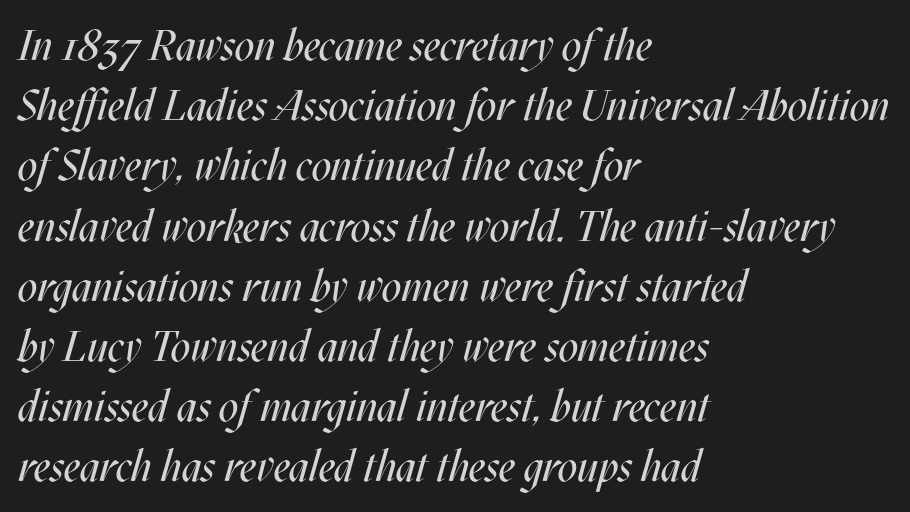
The image shows 43 px regular-weight, condensed type, italic (leaning right); set left-aligned, normal line spacing (1.4x), normal letter spacing, not underlined; medium stroke contrast and a large x-height.
